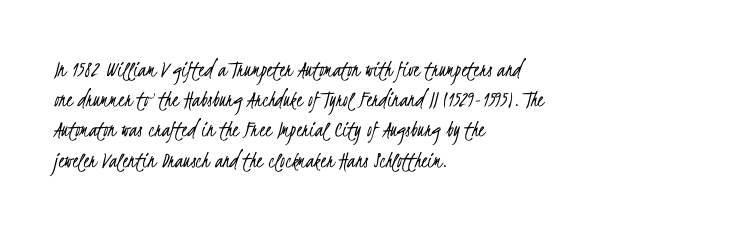
The image shows 24 px text type; set left-aligned, normal line spacing (1.26x), normal letter spacing, not underlined.
